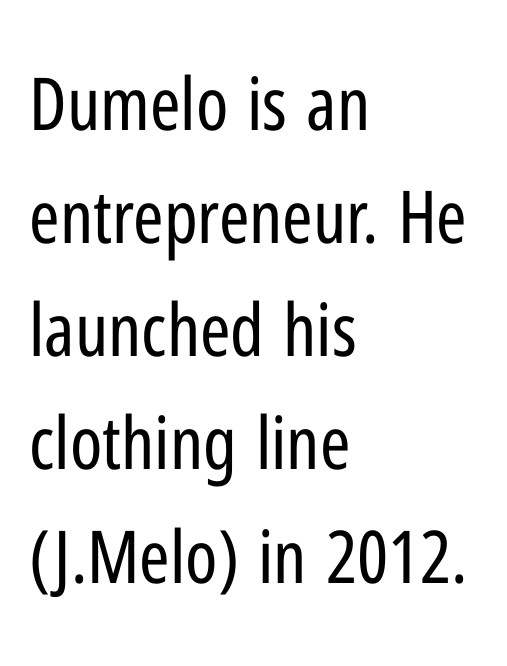
{"serif": "no", "italic": "no", "bold": "no", "weight": "regular", "width": "condensed", "stroke_contrast": "low", "x_height": "medium", "monospaced": "no", "underline": "no", "align": "left", "line_spacing": "normal", "line_spacing_ratio": 1.55, "letter_spacing": "normal", "letter_spacing_em": 0.0, "glyph_px": 73}
